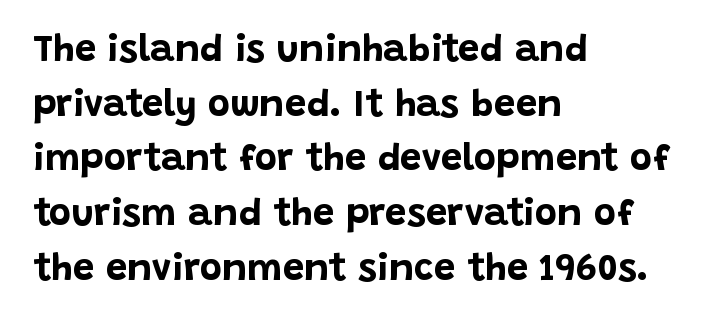
{"serif": "no", "italic": "no", "bold": "yes", "weight": "bold", "width": "normal", "stroke_contrast": "low", "x_height": "large", "monospaced": "no", "underline": "no", "align": "left", "line_spacing": "normal", "line_spacing_ratio": 1.44, "letter_spacing": "normal", "letter_spacing_em": 0.0, "glyph_px": 38}
